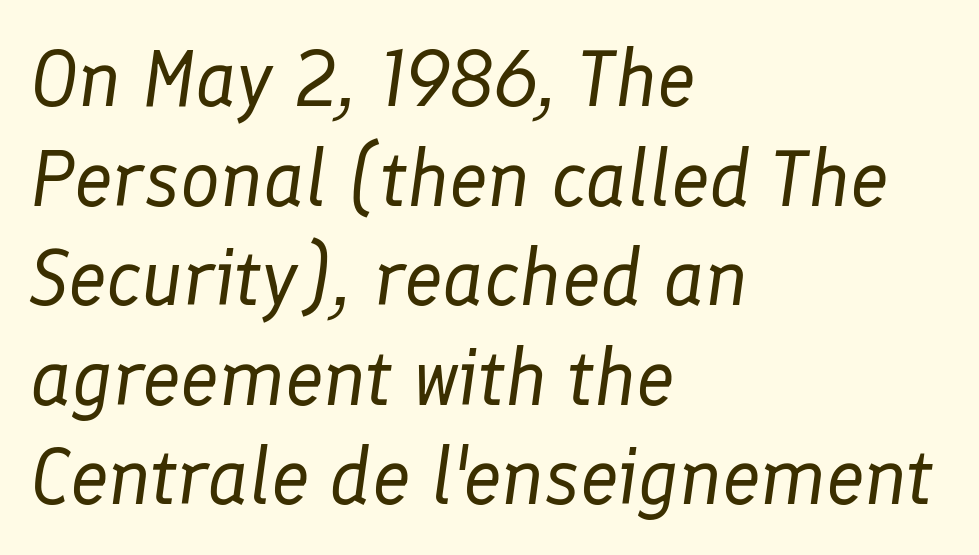
{"italic": "yes", "lean": "right", "slant_degrees": 8, "bold": "no", "weight": "regular", "width": "normal", "stroke_contrast": "low", "x_height": "medium", "monospaced": "no", "underline": "no", "align": "left", "line_spacing": "normal", "line_spacing_ratio": 1.26, "letter_spacing": "normal", "letter_spacing_em": 0.0, "glyph_px": 79}
